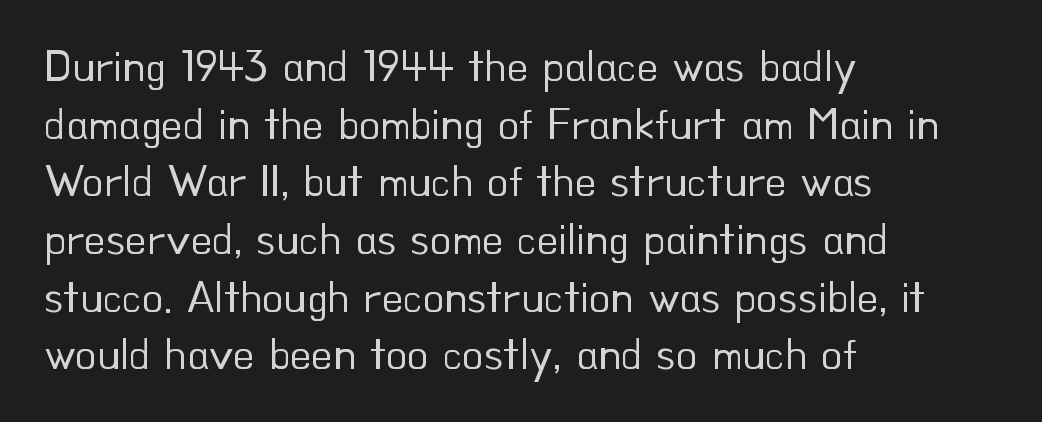
{"serif": "no", "italic": "no", "bold": "no", "weight": "regular", "width": "normal", "stroke_contrast": "low", "x_height": "small", "monospaced": "no", "underline": "no", "align": "left", "line_spacing": "normal", "line_spacing_ratio": 1.31, "letter_spacing": "normal", "letter_spacing_em": 0.0, "glyph_px": 44}
